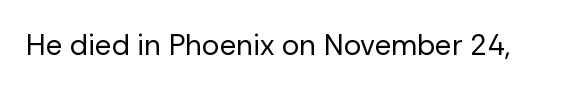
Q: Is the text bold? A: No.
Q: Is the text italic (slanted)? A: No, it is upright.
Q: Is the typeface a serif or a sans-serif typeface? A: Sans-serif.
Q: Is the text underlined? A: No.
Q: Is the spacing between letters normal or unusually wide? A: Normal.
Q: Width (condensed, normal, or wide)? A: Normal.
Q: Stroke contrast? A: Low.
Q: x-height? A: Medium.
Q: Monospaced? A: No.
